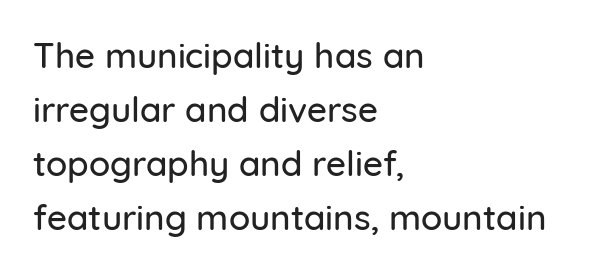
Q: Is the text italic (slanted)? A: No, it is upright.
Q: Is the typeface a serif or a sans-serif typeface? A: Sans-serif.
Q: Is the text underlined? A: No.
Q: How is the paragraph aligned? A: Left-aligned.
Q: Is the spacing between letters normal or unusually wide? A: Normal.
Q: Is the spacing between lines tight, normal or loose? A: Normal.
Q: Width (condensed, normal, or wide)? A: Normal.
Q: Stroke contrast? A: Low.
Q: x-height? A: Medium.
Q: Monospaced? A: No.
